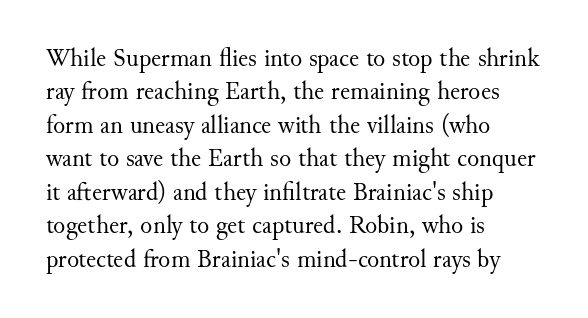
{"italic": "no", "bold": "no", "underline": "no", "align": "left", "line_spacing": "normal", "line_spacing_ratio": 1.34, "letter_spacing": "normal", "letter_spacing_em": 0.0, "glyph_px": 25}
